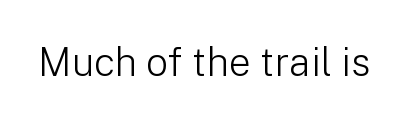
The image shows 39 px light sans-serif type, upright; set normal letter spacing, not underlined; low stroke contrast and a medium x-height.
